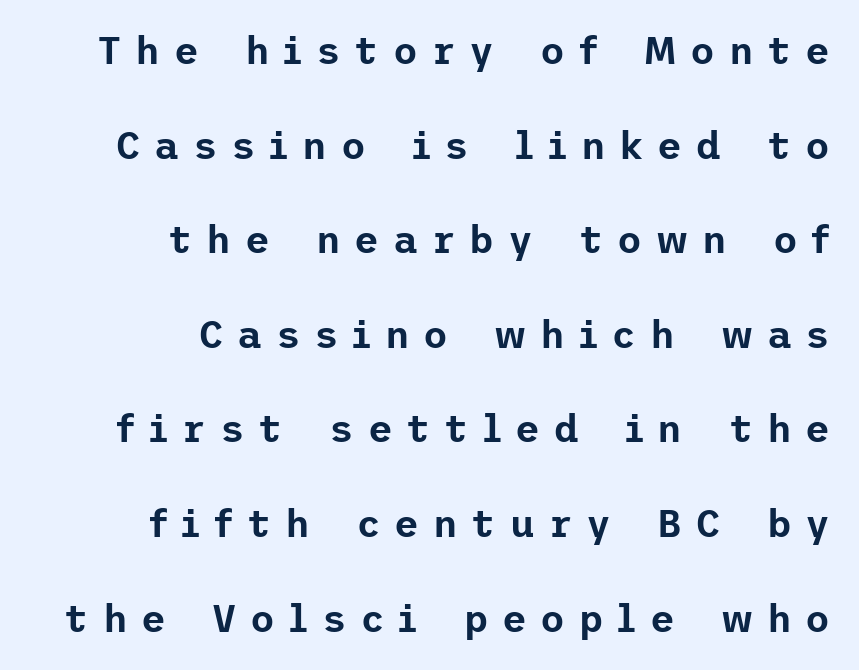
Q: Is the text italic (slanted)? A: No, it is upright.
Q: Is the typeface a serif or a sans-serif typeface? A: Sans-serif.
Q: Is the text underlined? A: No.
Q: How is the paragraph aligned? A: Right-aligned.
Q: Is the spacing between letters normal or unusually wide? A: Unusually wide.
Q: Is the spacing between lines tight, normal or loose? A: Loose.
Q: Width (condensed, normal, or wide)? A: Normal.
Q: Stroke contrast? A: Low.
Q: x-height? A: Medium.
